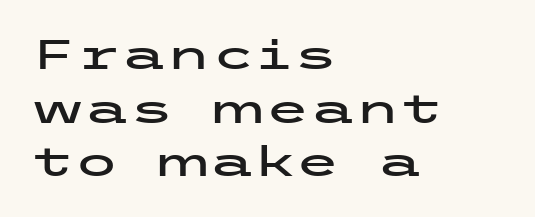
The horizontal fit of the characters is conventional and even. Note: no serifs on the glyphs. Does the lettering tilt? It doesn't — this is upright. Bare-footed words on every line. The passage is arranged the way most books set body copy — flush left.
